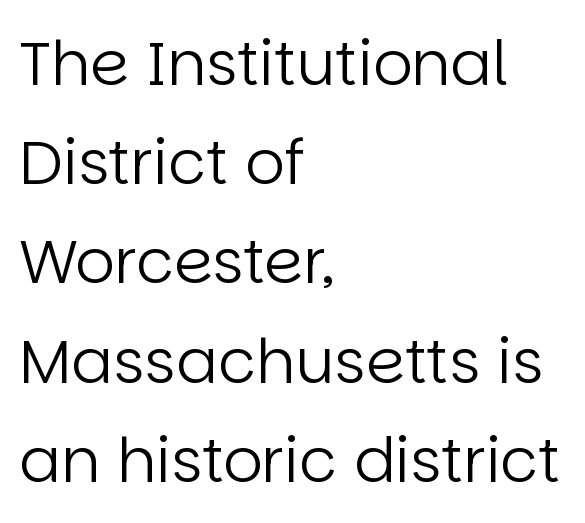
The image shows 62 px regular-weight sans-serif type, upright; set left-aligned, normal line spacing (1.6x), normal letter spacing, not underlined; low stroke contrast and a large x-height.
